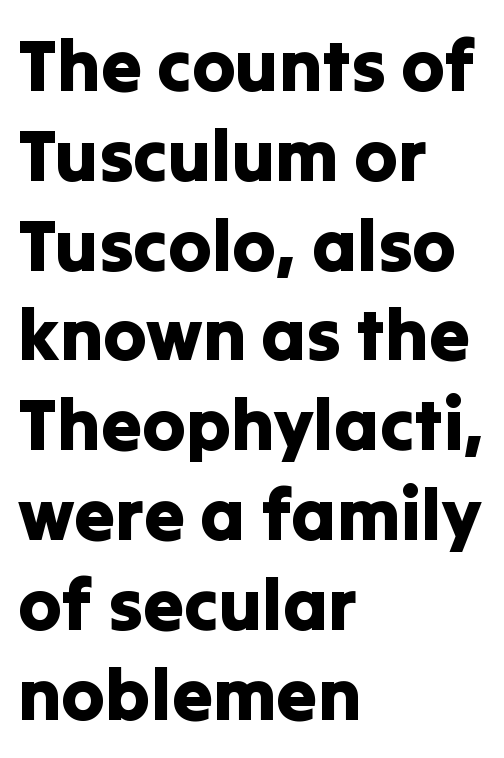
The image shows 73 px sans-serif type, upright; set left-aligned, line spacing 1.23x, normal letter spacing, not underlined; low stroke contrast and a medium x-height.
